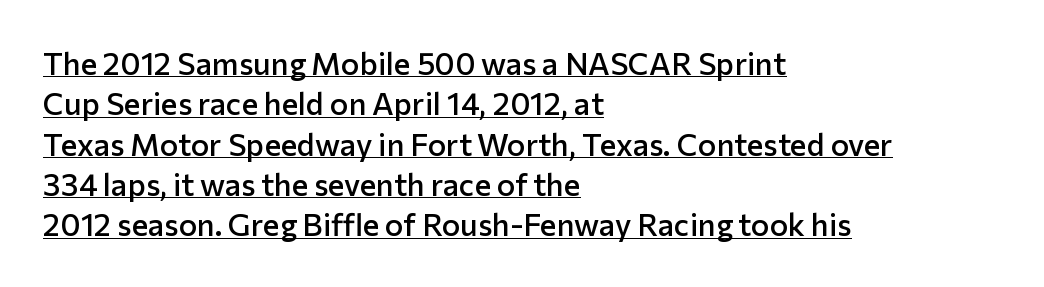
Q: Is the text bold? A: Semi-bold.
Q: Is the text italic (slanted)? A: No, it is upright.
Q: Is the typeface a serif or a sans-serif typeface? A: Sans-serif.
Q: Is the text underlined? A: Yes.
Q: How is the paragraph aligned? A: Left-aligned.
Q: Is the spacing between letters normal or unusually wide? A: Normal.
Q: Is the spacing between lines tight, normal or loose? A: Normal.
Q: Width (condensed, normal, or wide)? A: Normal.
Q: Stroke contrast? A: Low.
Q: x-height? A: Medium.
Q: Monospaced? A: No.
